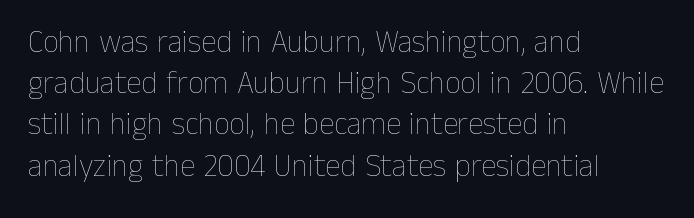
Q: Is the text bold? A: No.
Q: Is the text italic (slanted)? A: No, it is upright.
Q: Is the text underlined? A: No.
Q: How is the paragraph aligned? A: Left-aligned.
Q: Is the spacing between letters normal or unusually wide? A: Normal.
Q: Is the spacing between lines tight, normal or loose? A: Normal.
Q: Width (condensed, normal, or wide)? A: Normal.
Q: Stroke contrast? A: Low.
Q: x-height? A: Medium.
Q: Monospaced? A: No.
